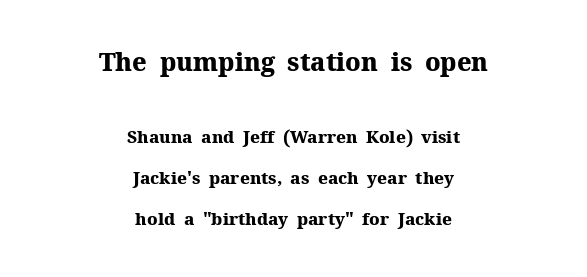
Bold? Absolutely — the strokes are thick and heavy. Here the glyphs are tracked normally, forming tight word shapes. Anything drawn beneath the words? Only blank space. In this sample the first text group is rendered at the bigger scale. Short and long lines alike share a common midpoint. What's the leading like? Stretched, with rows far apart.
